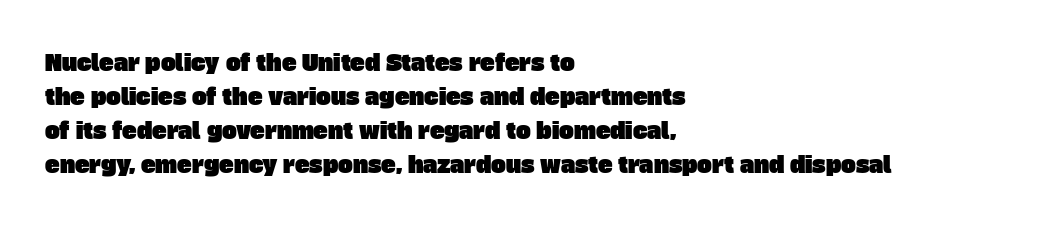
The lines in this sample share a left origin and differ only in where they stop. Each word holds together tightly as a unit, with standard inter-letter gaps. Evenly set lines give the paragraph a standard silhouette. Clear beneath every line of the passage.
